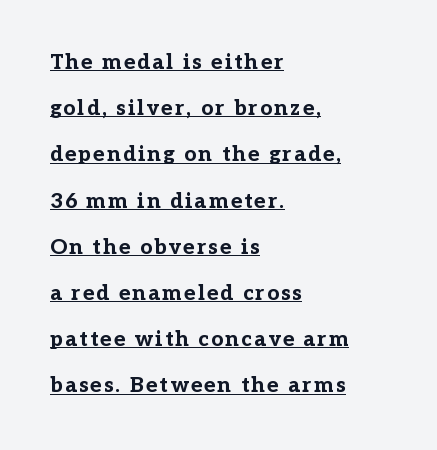
{"italic": "no", "bold": "yes", "underline": "yes", "align": "left", "line_spacing": "loose", "line_spacing_ratio": 2.2, "glyph_px": 21}
